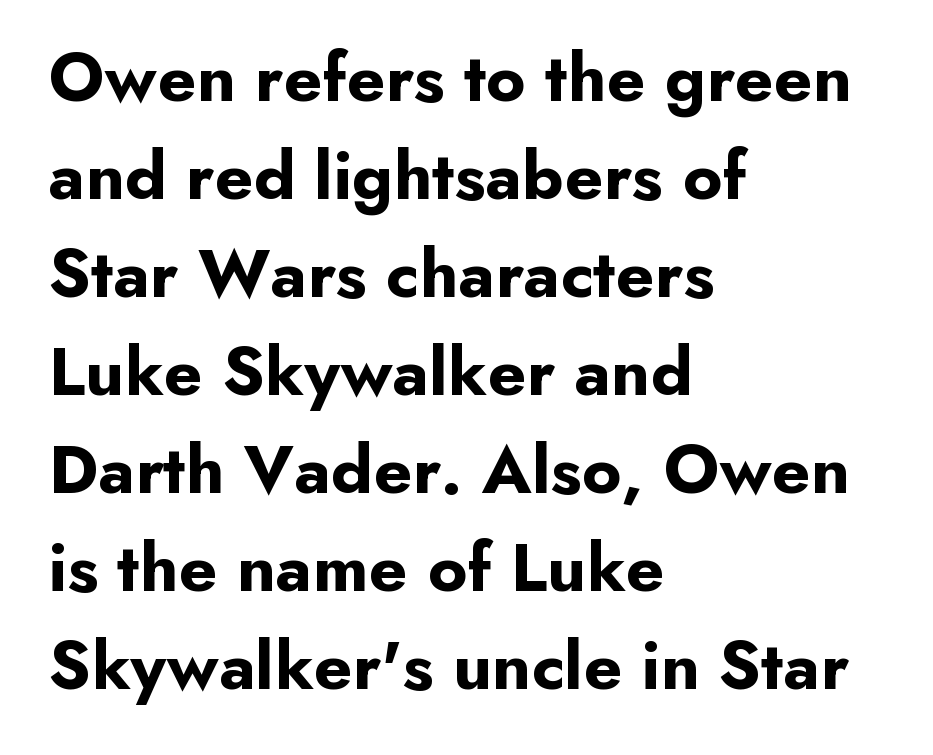
The ragged edge is on the right, which tells us the setting is flush left. The line-height multiplier appears to be the usual default. When letters stand straight like this, we call the style roman or upright. A typesetter would call this proportional, since set widths differ per character. What kind of face is this? One without serifs — a sans. The strokes are fattened all the way to bold.
